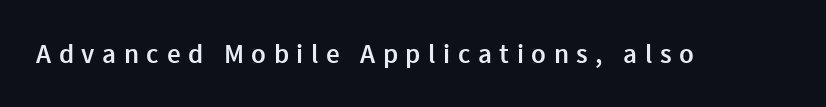
{"italic": "no", "bold": "semi", "underline": "no", "letter_spacing": "wide", "letter_spacing_em": 0.28, "glyph_px": 27}
